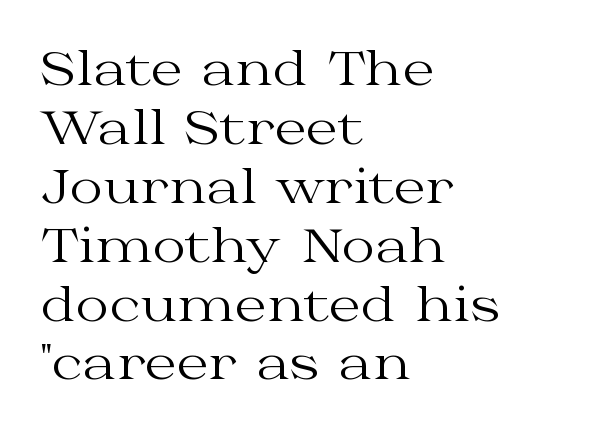
Q: Is the text bold? A: No.
Q: Is the text italic (slanted)? A: No, it is upright.
Q: Is the typeface a serif or a sans-serif typeface? A: Serif.
Q: Is the text underlined? A: No.
Q: How is the paragraph aligned? A: Left-aligned.
Q: Is the spacing between letters normal or unusually wide? A: Normal.
Q: Is the spacing between lines tight, normal or loose? A: Normal.
Q: Width (condensed, normal, or wide)? A: Wide.
Q: Stroke contrast? A: Medium.
Q: x-height? A: Medium.
Q: Monospaced? A: No.
